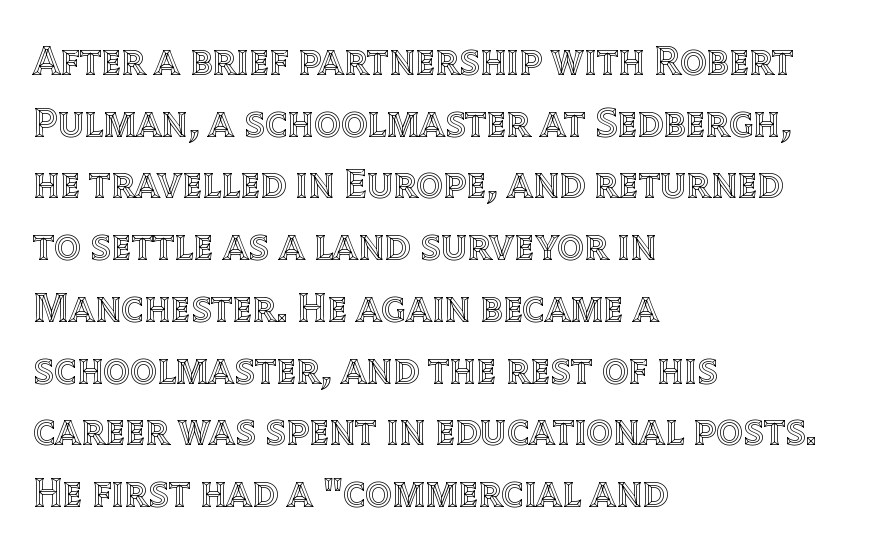
{"italic": "no", "width": "normal", "x_height": "large", "monospaced": "no", "underline": "no", "align": "left", "line_spacing": "normal", "line_spacing_ratio": 1.47, "letter_spacing": "normal", "letter_spacing_em": 0.0, "glyph_px": 42}
